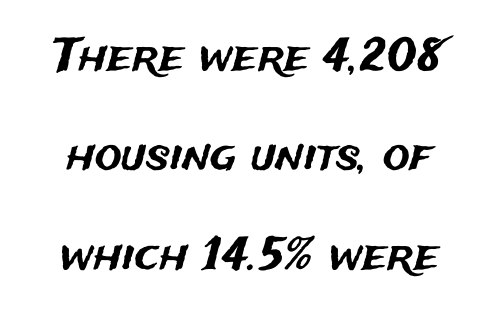
The image shows 45 px sans-serif type; set centered, loose line spacing (2.21x), normal letter spacing, not underlined; medium stroke contrast and a medium x-height.
